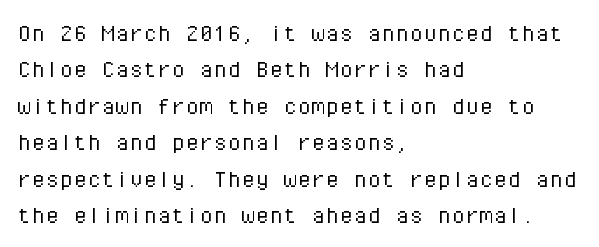
The image shows 28 px light sans-serif type, upright, monospaced; set left-aligned, normal line spacing (1.3x), normal letter spacing, not underlined; low stroke contrast and a medium x-height.
